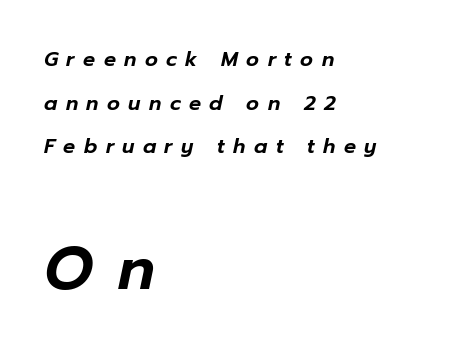
The image shows 60 px text type, italic (leaning right); set left-aligned, loose line spacing (2.18x), unusually wide letter spacing (+0.42 em), not underlined; the second (bottom) block is 3.0x larger; low stroke contrast and a medium x-height.
